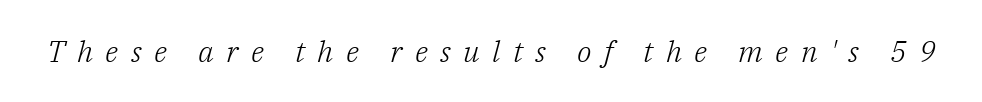
The image shows 30 px light serif type, italic (leaning right); set unusually wide letter spacing (+0.41 em), not underlined; low stroke contrast and a medium x-height.
